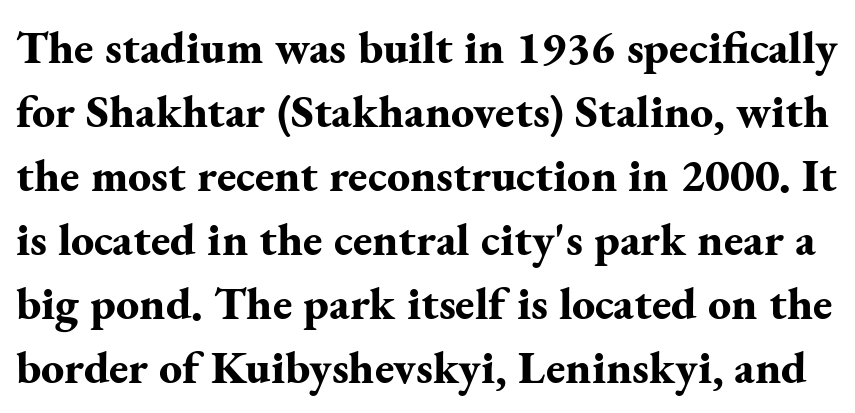
The image shows 46 px bold serif type, upright; set normal line spacing (1.39x), normal letter spacing, not underlined; medium stroke contrast and a small x-height.
